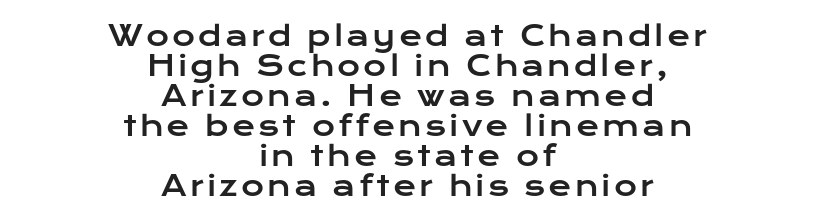
{"serif": "no", "italic": "no", "width": "wide", "stroke_contrast": "low", "x_height": "medium", "monospaced": "no", "underline": "no", "align": "center", "line_spacing": "tight", "line_spacing_ratio": 1.07, "glyph_px": 28}
